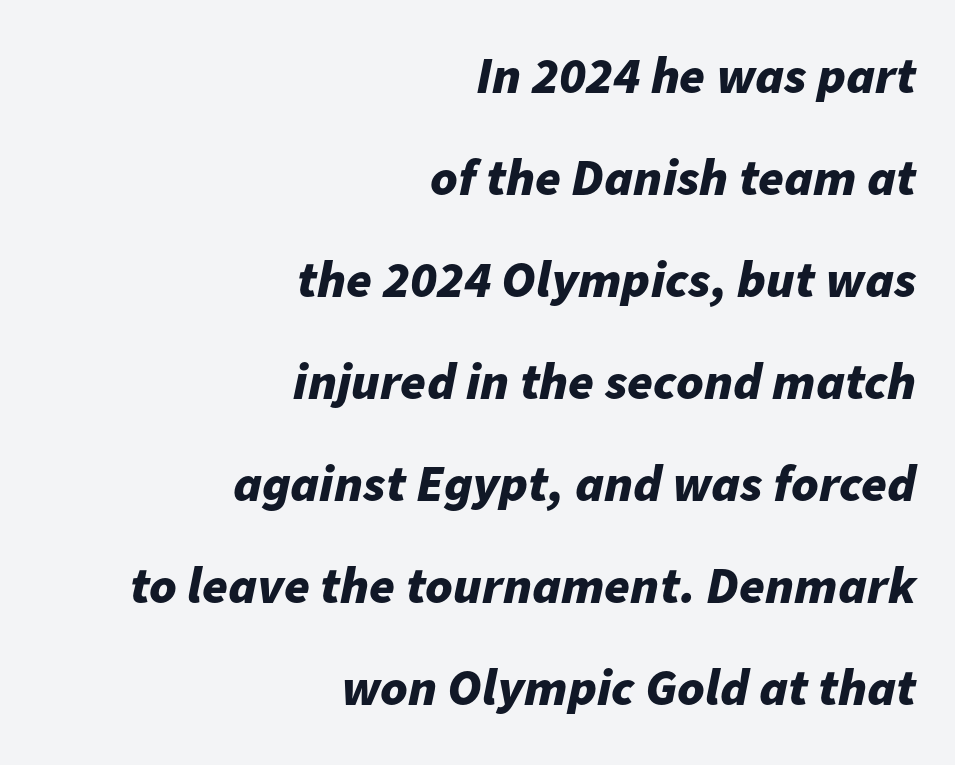
Proportional: the letters do not fall into vertical columns. Line ends are locked; line starts wander. The rendering keeps characters at their native spacing. This is heavy type, rendered in bold.
